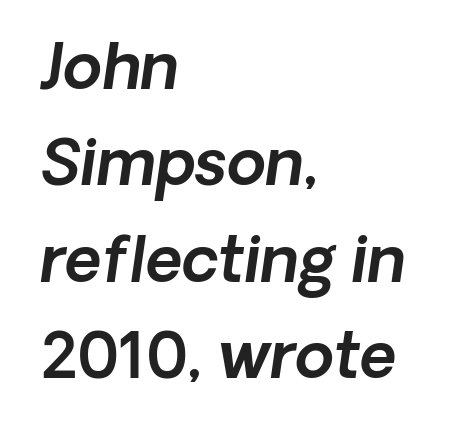
Each word holds together tightly as a unit, with standard inter-letter gaps. You could not count columns in this text — the font is proportionally spaced. The leading is moderate, giving the passage an even texture. Clear beneath every line of the passage. One-word summary of the alignment: left. The font family rendered here belongs to the sans-serif group.
